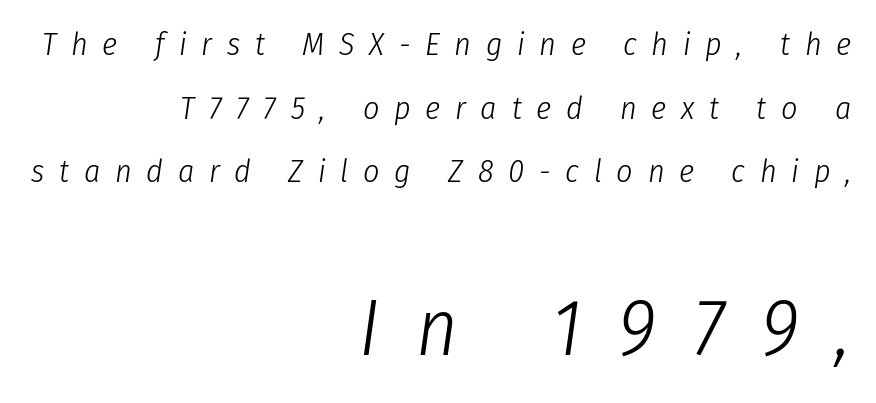
Q: Is the text bold? A: No.
Q: Is the text italic (slanted)? A: Yes, it leans right by about 8 degrees.
Q: Is the text underlined? A: No.
Q: How is the paragraph aligned? A: Right-aligned.
Q: Is the spacing between letters normal or unusually wide? A: Unusually wide.
Q: Is the spacing between lines tight, normal or loose? A: Loose.
Q: Which block of text is set in a larger size, the first (top) or the second (bottom)? A: The second (bottom) one.
Q: Width (condensed, normal, or wide)? A: Condensed.
Q: Stroke contrast? A: Low.
Q: x-height? A: Medium.
Q: Monospaced? A: No.
